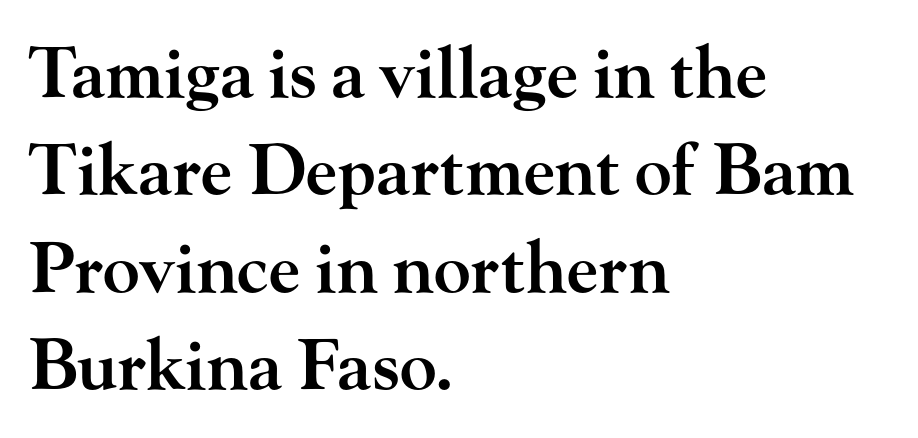
Words float on clear page, feet unadorned. Compared with a centered layout, this one pins lines to the left instead. This is serif lettering, the kind often seen in printed books. Compared with typical paragraphs, the rows here are spaced about the same. Proportional: the letters do not fall into vertical columns. Strokes here are thickened, but only to semibold level.
